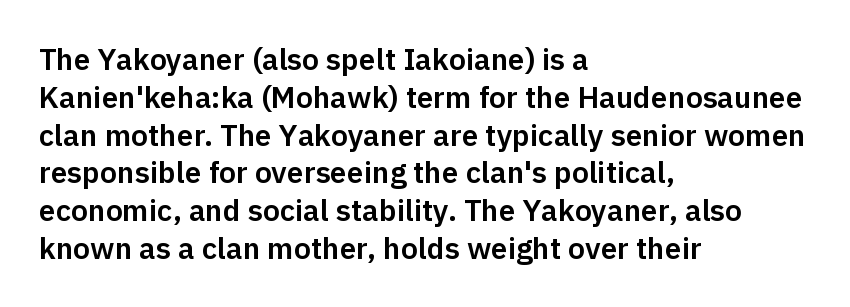
This sample has the flowing, uneven cadence of proportional lettering. Is there much room between lines? A standard amount, neither cramped nor airy. Nope, not italic — everything's standing straight. Type without underlining. Does the type have serifs? No, each stem ends abruptly.
